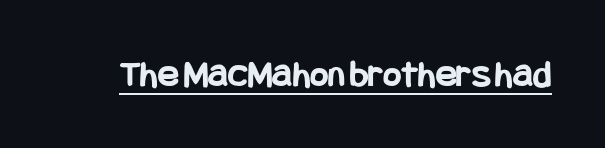
The rendered words wear a rule along their underside. Characters remain perfectly vertical along every line. This sample uses plain, unmodified letter spacing. I'd call this a sans setting — the letters go barefoot. This is heavy type, rendered in bold.
